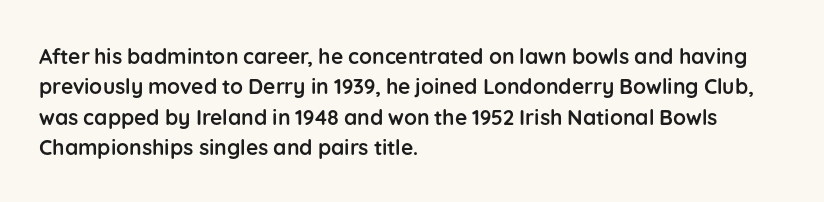
{"italic": "no", "bold": "yes", "underline": "no", "align": "left", "line_spacing": "normal", "line_spacing_ratio": 1.45, "letter_spacing": "normal", "letter_spacing_em": 0.0, "glyph_px": 21}
